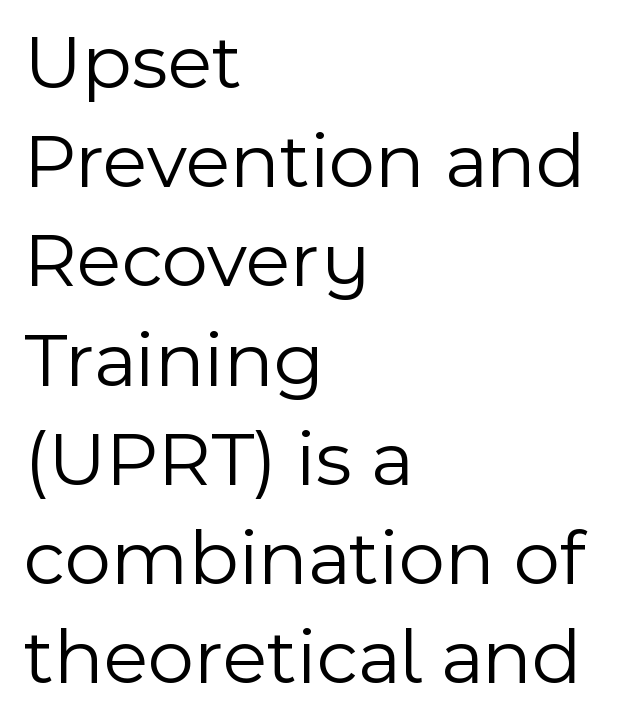
{"serif": "no", "italic": "no", "bold": "no", "weight": "light", "width": "normal", "x_height": "medium", "monospaced": "no", "underline": "no", "align": "left", "line_spacing_ratio": 1.24, "letter_spacing": "normal", "letter_spacing_em": 0.0, "glyph_px": 80}
